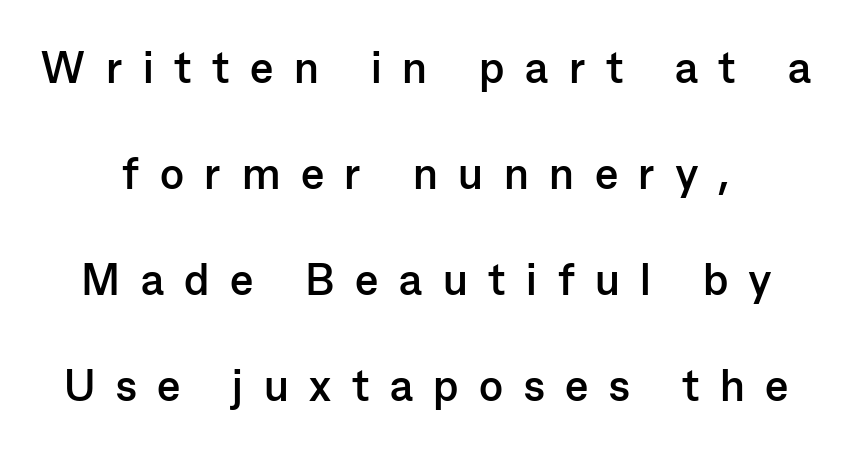
The strokes are fattened all the way to bold. Just letters on the line, the space beneath them empty. Observe the wide spacing: letters keep a clear distance from each other. I'd call this a sans setting — the letters go barefoot.
